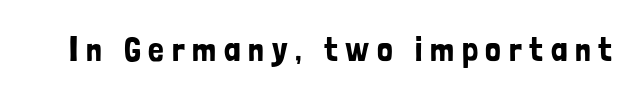
Q: Is the text italic (slanted)? A: No, it is upright.
Q: Is the typeface a serif or a sans-serif typeface? A: Sans-serif.
Q: Is the text underlined? A: No.
Q: Is the spacing between letters normal or unusually wide? A: Unusually wide.
Q: Width (condensed, normal, or wide)? A: Condensed.
Q: Stroke contrast? A: Low.
Q: x-height? A: Medium.
Q: Monospaced? A: No.
